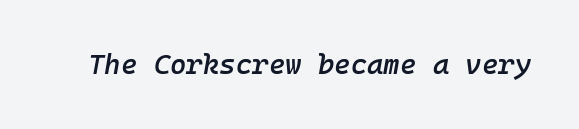
{"italic": "yes", "lean": "right", "slant_degrees": 10, "bold": "semi", "weight": "semibold", "width": "normal", "stroke_contrast": "low", "x_height": "medium", "monospaced": "yes", "underline": "no", "letter_spacing": "normal", "letter_spacing_em": 0.0, "glyph_px": 28}
